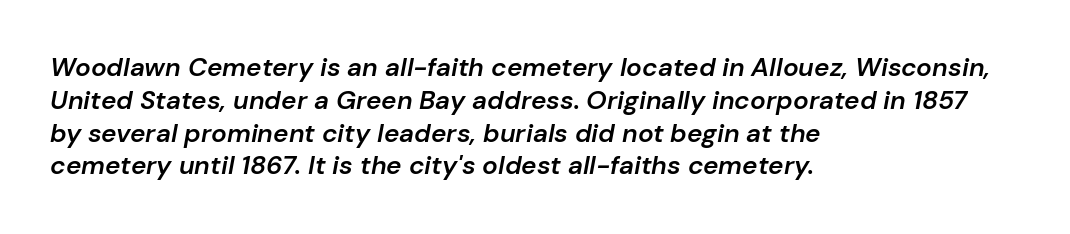
{"italic": "yes", "lean": "right", "slant_degrees": 10, "bold": "semi", "underline": "no", "align": "left", "line_spacing": "normal", "line_spacing_ratio": 1.26, "letter_spacing": "normal", "letter_spacing_em": 0.0, "glyph_px": 26}
